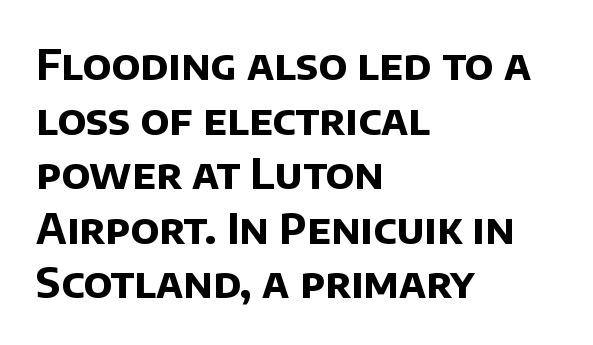
These lines sit exactly where default settings would place them. Any mark beneath the type? The region is blank. Standard letterfit; no display-style spreading of the glyphs. Compared with an ordinary text face, these strokes are far heavier — a full bold. You can tell from the bare stems that sans-serif type was used.
